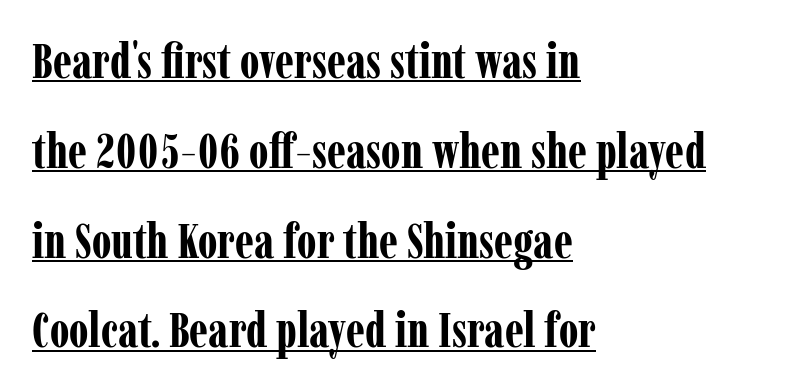
Q: Is the text bold? A: Yes.
Q: Is the text italic (slanted)? A: No, it is upright.
Q: Is the typeface a serif or a sans-serif typeface? A: Serif.
Q: Is the text underlined? A: Yes.
Q: How is the paragraph aligned? A: Left-aligned.
Q: Is the spacing between letters normal or unusually wide? A: Normal.
Q: Width (condensed, normal, or wide)? A: Condensed.
Q: Stroke contrast? A: Low.
Q: x-height? A: Medium.
Q: Monospaced? A: No.
